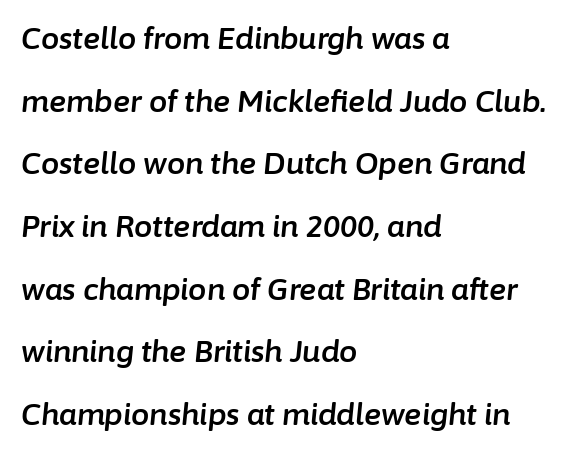
The rendering keeps characters at their native spacing. Leading is clearly above the norm, producing a sparse column. Is the type slanted? Yes — the strokes lean at a clear angle. The area under the type is left untouched. Is this a fixed-width face? No — the glyphs have proportional, varying widths.
